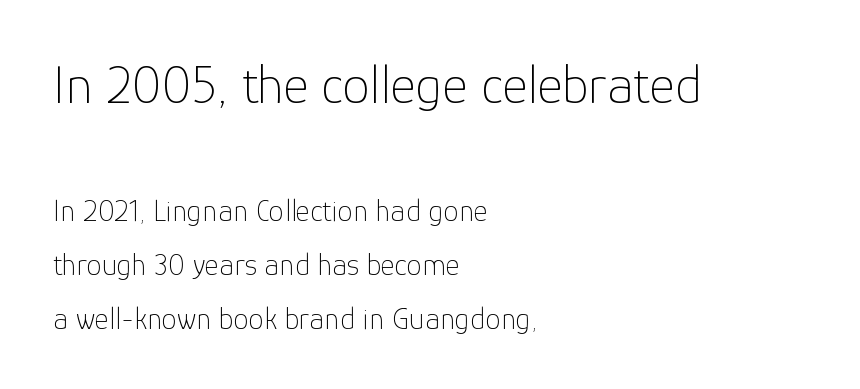
Q: Is the text bold? A: No.
Q: Is the text italic (slanted)? A: No, it is upright.
Q: Is the typeface a serif or a sans-serif typeface? A: Sans-serif.
Q: Is the text underlined? A: No.
Q: How is the paragraph aligned? A: Left-aligned.
Q: Is the spacing between letters normal or unusually wide? A: Normal.
Q: Which block of text is set in a larger size, the first (top) or the second (bottom)? A: The first (top) one.
Q: Width (condensed, normal, or wide)? A: Normal.
Q: Stroke contrast? A: Low.
Q: x-height? A: Medium.
Q: Monospaced? A: No.
